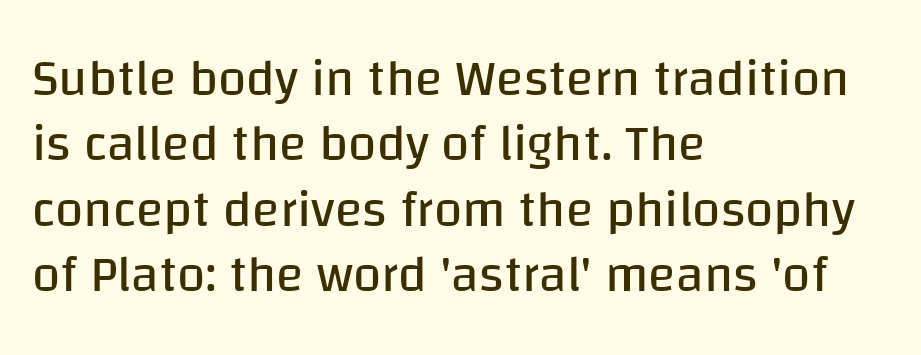
Q: Is the text bold? A: No.
Q: Is the text italic (slanted)? A: No, it is upright.
Q: Is the typeface a serif or a sans-serif typeface? A: Sans-serif.
Q: Is the text underlined? A: No.
Q: How is the paragraph aligned? A: Left-aligned.
Q: Is the spacing between letters normal or unusually wide? A: Normal.
Q: Is the spacing between lines tight, normal or loose? A: Normal.
Q: Width (condensed, normal, or wide)? A: Normal.
Q: Stroke contrast? A: Low.
Q: x-height? A: Large.
Q: Monospaced? A: No.
